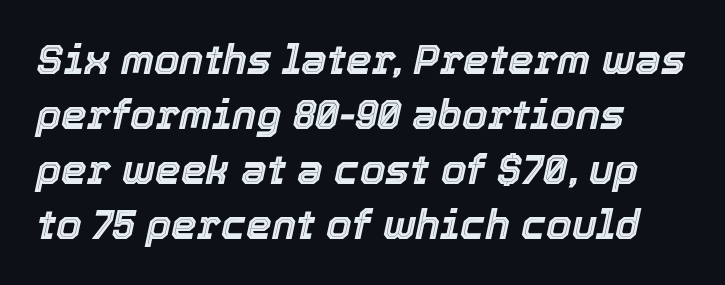
{"italic": "yes", "lean": "right", "slant_degrees": 12, "width": "normal", "x_height": "medium", "monospaced": "no", "underline": "no", "line_spacing": "normal", "line_spacing_ratio": 1.34, "letter_spacing": "normal", "letter_spacing_em": 0.0, "glyph_px": 41}
